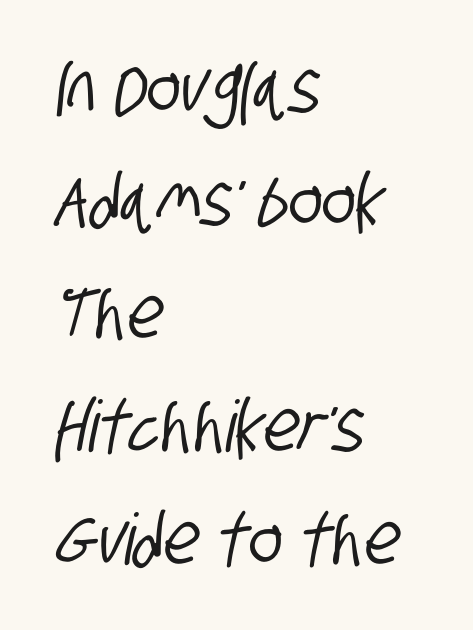
Q: Is the typeface a serif or a sans-serif typeface? A: Sans-serif.
Q: Is the text underlined? A: No.
Q: How is the paragraph aligned? A: Left-aligned.
Q: Is the spacing between letters normal or unusually wide? A: Normal.
Q: Is the spacing between lines tight, normal or loose? A: Normal.
Q: Width (condensed, normal, or wide)? A: Condensed.
Q: Stroke contrast? A: Low.
Q: x-height? A: Large.
Q: Monospaced? A: No.
